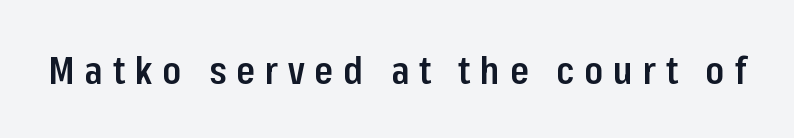
Q: Is the text bold? A: Semi-bold.
Q: Is the text italic (slanted)? A: No, it is upright.
Q: Is the typeface a serif or a sans-serif typeface? A: Sans-serif.
Q: Is the text underlined? A: No.
Q: Is the spacing between letters normal or unusually wide? A: Unusually wide.
Q: Width (condensed, normal, or wide)? A: Condensed.
Q: Stroke contrast? A: Low.
Q: x-height? A: Medium.
Q: Monospaced? A: No.
